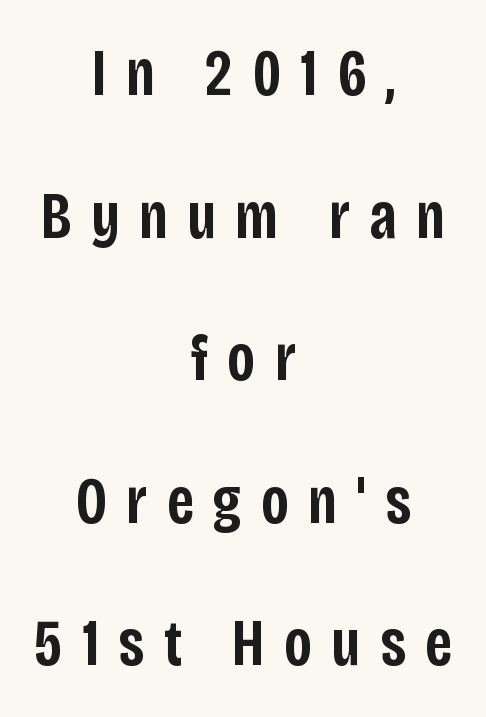
Q: Is the text bold? A: Semi-bold.
Q: Is the text italic (slanted)? A: No, it is upright.
Q: Is the typeface a serif or a sans-serif typeface? A: Sans-serif.
Q: Is the text underlined? A: No.
Q: How is the paragraph aligned? A: Centered.
Q: Is the spacing between letters normal or unusually wide? A: Unusually wide.
Q: Is the spacing between lines tight, normal or loose? A: Loose.
Q: Width (condensed, normal, or wide)? A: Condensed.
Q: Stroke contrast? A: Low.
Q: x-height? A: Large.
Q: Monospaced? A: No.
